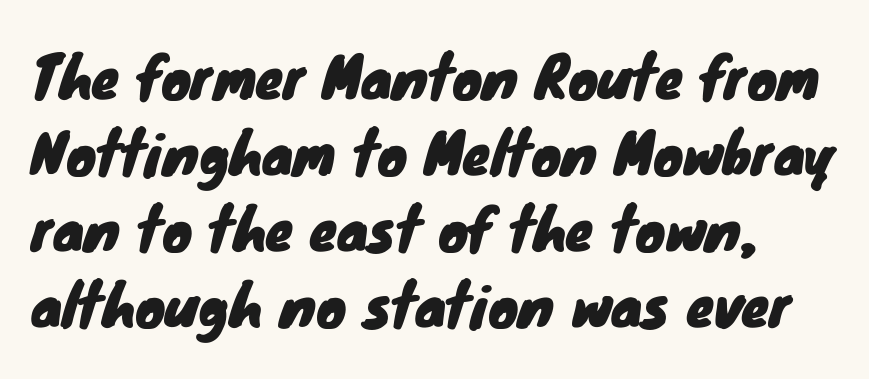
Q: Is the typeface a serif or a sans-serif typeface? A: Sans-serif.
Q: Is the text underlined? A: No.
Q: How is the paragraph aligned? A: Left-aligned.
Q: Is the spacing between letters normal or unusually wide? A: Normal.
Q: Is the spacing between lines tight, normal or loose? A: Normal.
Q: Width (condensed, normal, or wide)? A: Normal.
Q: Stroke contrast? A: Low.
Q: x-height? A: Small.
Q: Monospaced? A: No.
